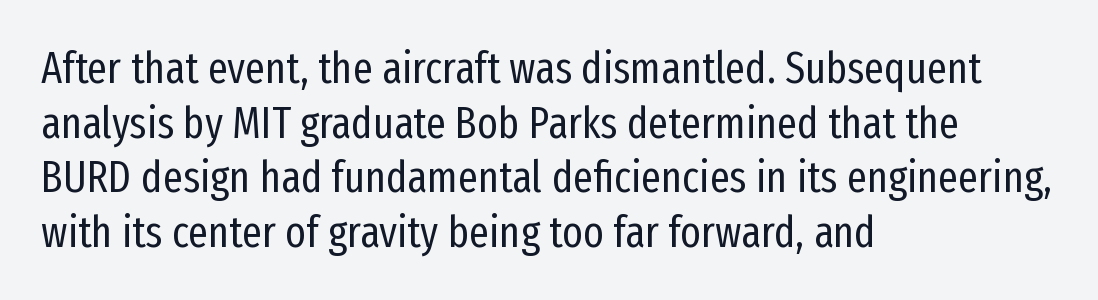
{"serif": "no", "italic": "no", "bold": "no", "weight": "regular", "width": "condensed", "stroke_contrast": "low", "x_height": "medium", "monospaced": "no", "underline": "no", "align": "left", "line_spacing_ratio": 1.24, "letter_spacing": "normal", "letter_spacing_em": 0.0, "glyph_px": 44}
